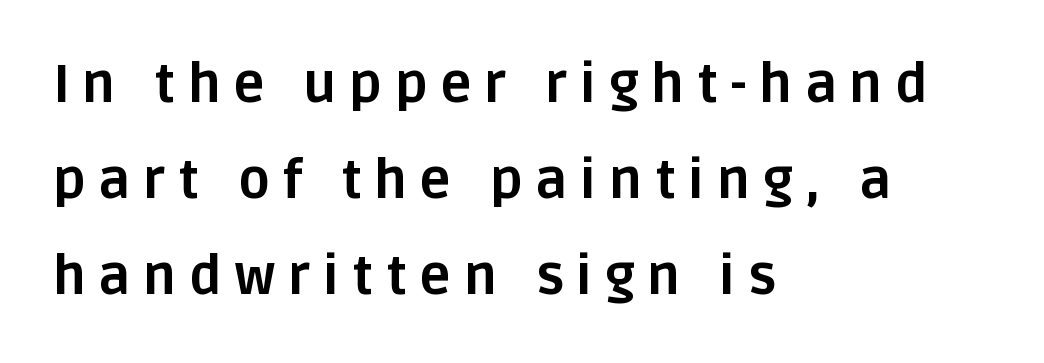
These lines are rendered in a variable-pitch font. Line starts are locked; line ends wander. How are the letters spaced? Widely, with obvious added tracking. Nope, not italic — everything's standing straight. Descender tails drop into unmarked territory. Bold? Absolutely — the strokes are thick and heavy.
